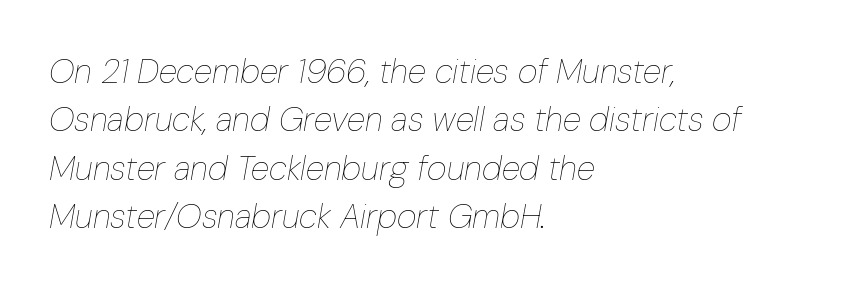
The image shows 34 px thin, condensed type, italic (leaning right); set left-aligned, normal line spacing (1.42x), normal letter spacing, not underlined; low stroke contrast and a medium x-height.
